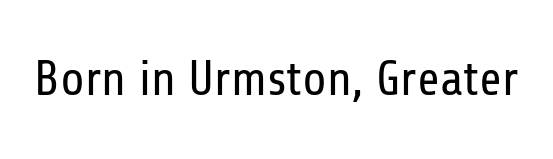
Typographically, this falls in the sans-serif category. Posture: vertical. You could not count columns in this text — the font is proportionally spaced. This rendering features lettering with no underline. The cut favours lightness, reaching ordinary text weight at its darkest. Standard letterfit; no display-style spreading of the glyphs.
